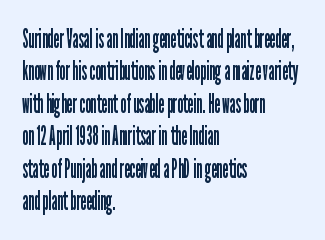
The image shows 26 px text type, upright; set left-aligned, normal line spacing (1.25x), normal letter spacing, not underlined.
